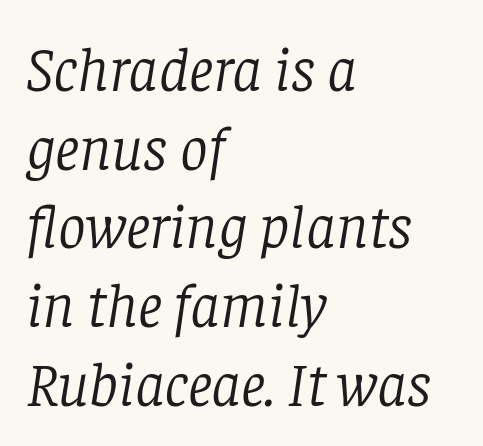
The specimen omits any rule beneath the text block's lines. Posture: slanted. Serifs: yes, visible at the terminals of the letterforms. A quiet, ordinary-to-light weight characterises the typeface.
